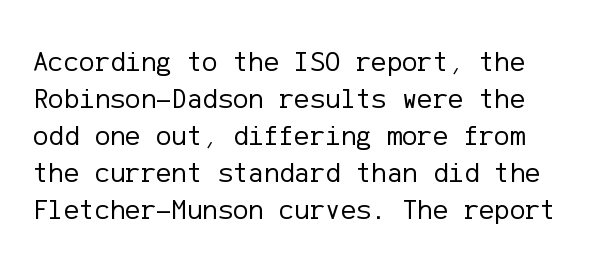
Q: Is the text bold? A: No.
Q: Is the text italic (slanted)? A: No, it is upright.
Q: Is the typeface a serif or a sans-serif typeface? A: Sans-serif.
Q: Is the text underlined? A: No.
Q: Is the spacing between letters normal or unusually wide? A: Normal.
Q: Is the spacing between lines tight, normal or loose? A: Normal.
Q: Width (condensed, normal, or wide)? A: Normal.
Q: Stroke contrast? A: Low.
Q: x-height? A: Medium.
